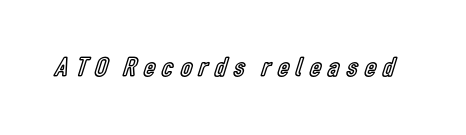
Q: Is the text italic (slanted)? A: Yes.
Q: Is the text underlined? A: No.
Q: Is the spacing between letters normal or unusually wide? A: Unusually wide.
Q: Width (condensed, normal, or wide)? A: Condensed.
Q: x-height? A: Medium.
Q: Monospaced? A: No.
